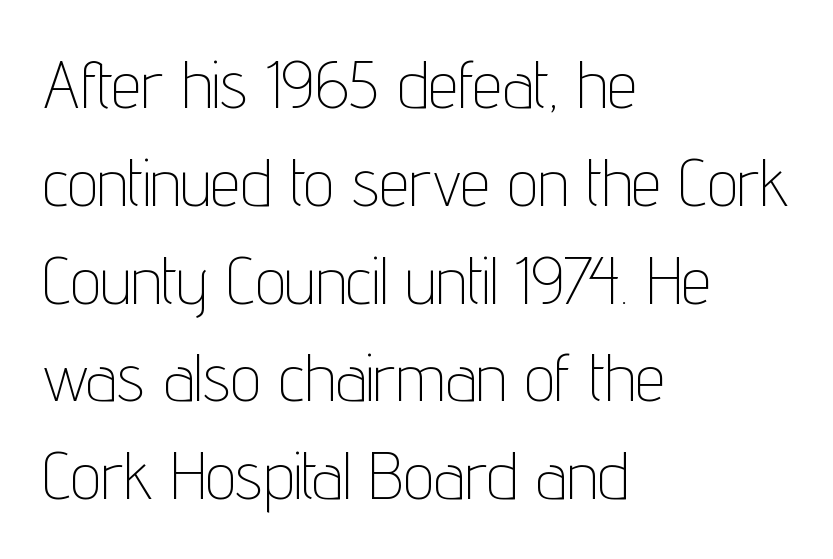
Varying glyph widths throughout — classic text-font behaviour. Unlike italic type, these characters show no tilt at all. Visually the block forms a straight wall on the left and a jagged coastline on the right. Evenly set lines give the paragraph a standard silhouette. The passage shown has conventional tracking throughout.
